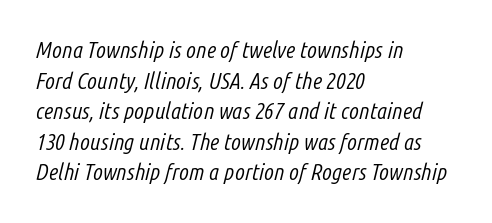
{"italic": "yes", "lean": "right", "slant_degrees": 14, "bold": "no", "underline": "no", "align": "left", "line_spacing": "normal", "line_spacing_ratio": 1.33, "letter_spacing": "normal", "letter_spacing_em": 0.0, "glyph_px": 23}
